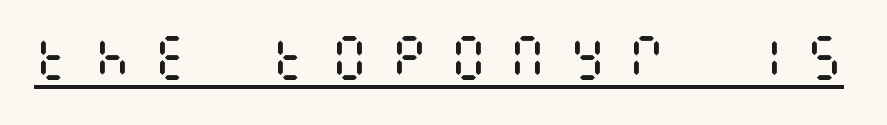
Q: Is the text bold? A: No.
Q: Is the text italic (slanted)? A: No, it is upright.
Q: Is the text underlined? A: Yes.
Q: Is the spacing between letters normal or unusually wide? A: Unusually wide.
Q: Width (condensed, normal, or wide)? A: Condensed.
Q: Stroke contrast? A: Medium.
Q: x-height? A: Large.
